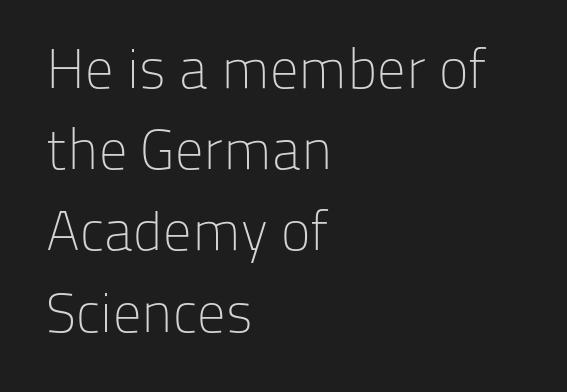
The image shows 56 px light sans-serif type, upright; set left-aligned, normal line spacing (1.45x), normal letter spacing, not underlined; low stroke contrast and a medium x-height.
